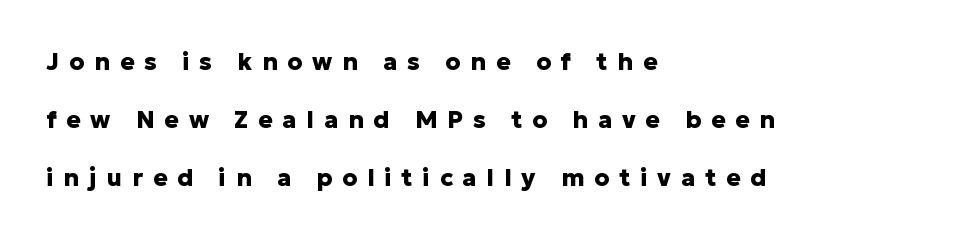
Q: Is the text bold? A: Yes.
Q: Is the text italic (slanted)? A: No, it is upright.
Q: Is the text underlined? A: No.
Q: How is the paragraph aligned? A: Left-aligned.
Q: Is the spacing between letters normal or unusually wide? A: Unusually wide.
Q: Is the spacing between lines tight, normal or loose? A: Loose.
